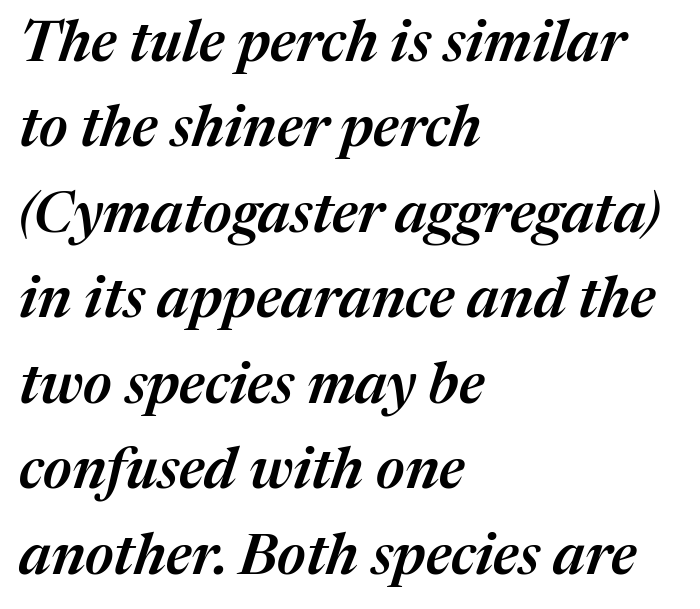
The image shows 57 px semibold type, italic (leaning right); set left-aligned, normal line spacing (1.5x), normal letter spacing, not underlined; medium stroke contrast and a medium x-height.
